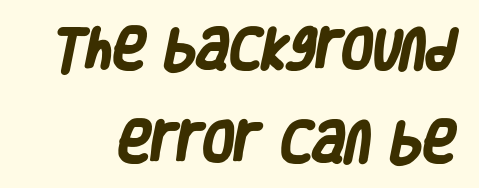
{"serif": "no", "bold": "yes", "weight": "heavy", "width": "condensed", "stroke_contrast": "low", "x_height": "large", "monospaced": "no", "underline": "no", "line_spacing": "loose", "line_spacing_ratio": 2.06, "letter_spacing": "normal", "letter_spacing_em": 0.0, "glyph_px": 45}
